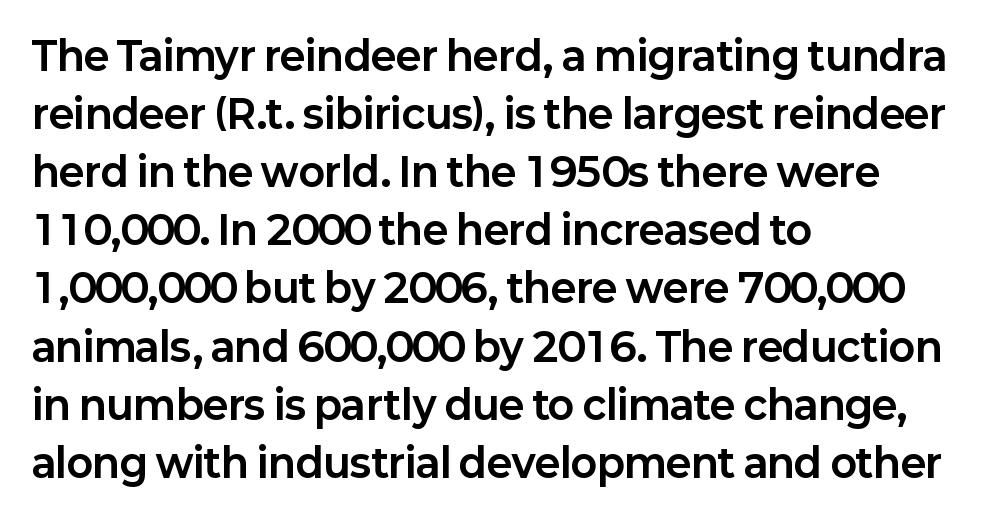
{"serif": "no", "italic": "no", "bold": "yes", "weight": "bold", "width": "normal", "stroke_contrast": "low", "x_height": "medium", "monospaced": "no", "underline": "no", "align": "left", "line_spacing": "normal", "line_spacing_ratio": 1.49, "letter_spacing": "normal", "letter_spacing_em": 0.0, "glyph_px": 39}
